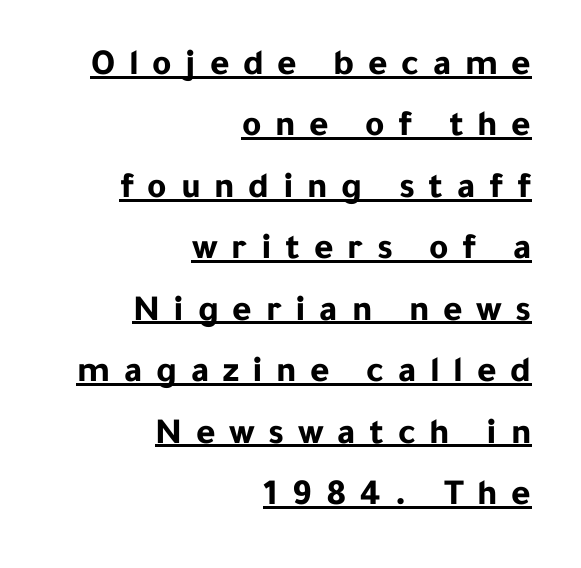
Q: Is the text bold? A: Yes.
Q: Is the text italic (slanted)? A: No, it is upright.
Q: Is the typeface a serif or a sans-serif typeface? A: Sans-serif.
Q: Is the text underlined? A: Yes.
Q: How is the paragraph aligned? A: Right-aligned.
Q: Is the spacing between letters normal or unusually wide? A: Unusually wide.
Q: Is the spacing between lines tight, normal or loose? A: Normal.
Q: Width (condensed, normal, or wide)? A: Normal.
Q: Stroke contrast? A: Low.
Q: x-height? A: Medium.
Q: Monospaced? A: No.
